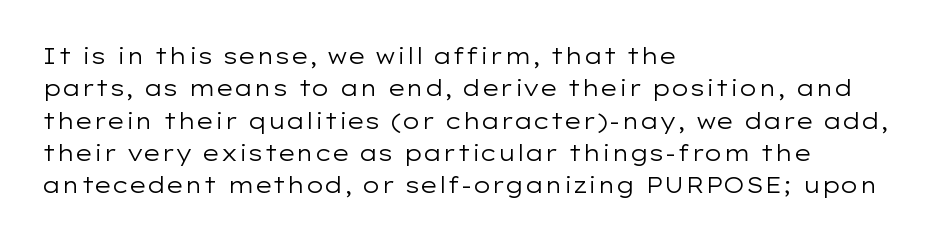
{"italic": "no", "bold": "no", "underline": "no", "align": "left", "line_spacing": "normal", "line_spacing_ratio": 1.47, "letter_spacing": "normal", "letter_spacing_em": 0.0, "glyph_px": 22}
